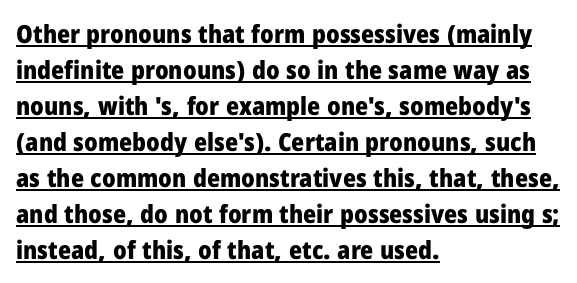
Q: Is the text bold? A: Yes.
Q: Is the text italic (slanted)? A: No, it is upright.
Q: Is the text underlined? A: Yes.
Q: How is the paragraph aligned? A: Left-aligned.
Q: Is the spacing between letters normal or unusually wide? A: Normal.
Q: Is the spacing between lines tight, normal or loose? A: Normal.
